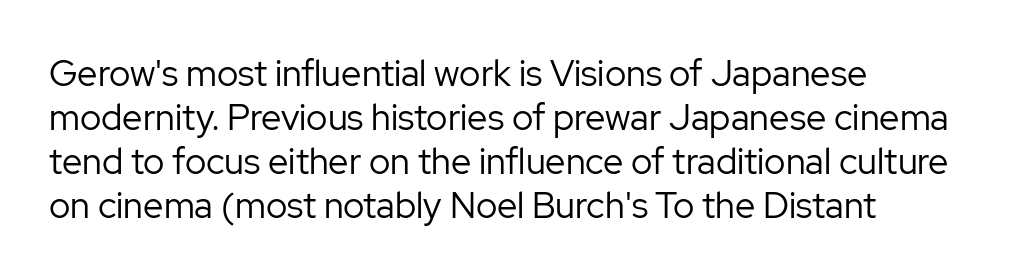
The image shows 36 px regular-weight sans-serif type, upright; set left-aligned, line spacing 1.22x, normal letter spacing, not underlined; low stroke contrast and a medium x-height.
